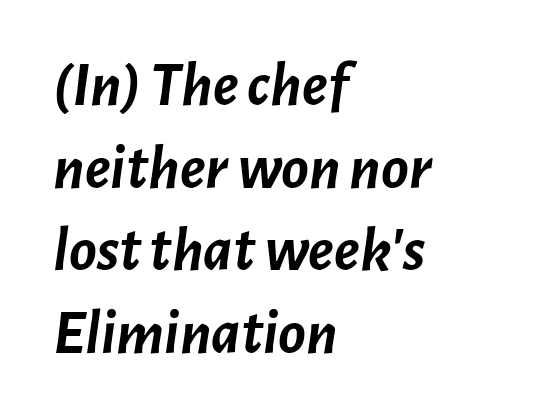
The image shows 64 px semibold type, italic (leaning right); set left-aligned, normal line spacing (1.29x), normal letter spacing, not underlined; low stroke contrast and a medium x-height.
